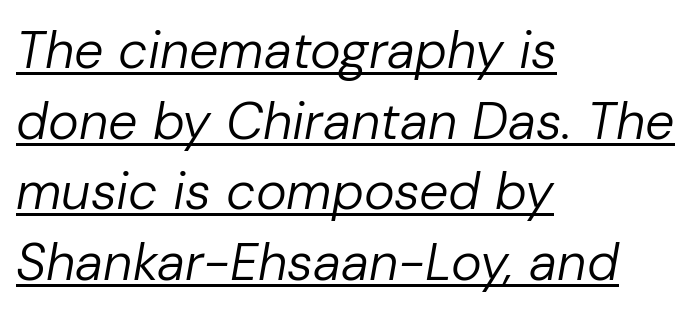
Q: Is the text bold? A: No.
Q: Is the text italic (slanted)? A: Yes, it leans right by about 10 degrees.
Q: Is the text underlined? A: Yes.
Q: How is the paragraph aligned? A: Left-aligned.
Q: Is the spacing between letters normal or unusually wide? A: Normal.
Q: Is the spacing between lines tight, normal or loose? A: Normal.
Q: Width (condensed, normal, or wide)? A: Normal.
Q: Stroke contrast? A: Low.
Q: x-height? A: Medium.
Q: Monospaced? A: No.
